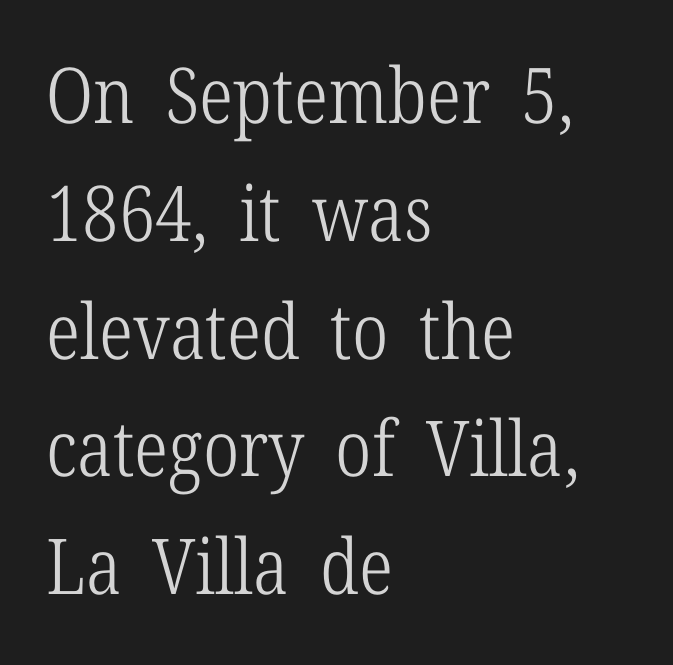
The vertical gap from one line to the next is medium. Nothing unusual about the tracking: characters are spaced as the font intends. The setting favours the left margin, as ordinary paragraphs usually do. This rendering employs a face with finishing strokes, i.e., a serif.
